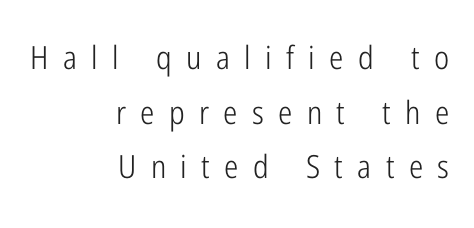
Only glyphs here, with clear space below each row. This reads as an unemphasized weight, regular at the heaviest. The rendering uses natural spacing where letterforms have individual widths. The tracking jumps out immediately: characters are airy and widely separated. No feet cap the strokes, marking this as sans-serif type.
